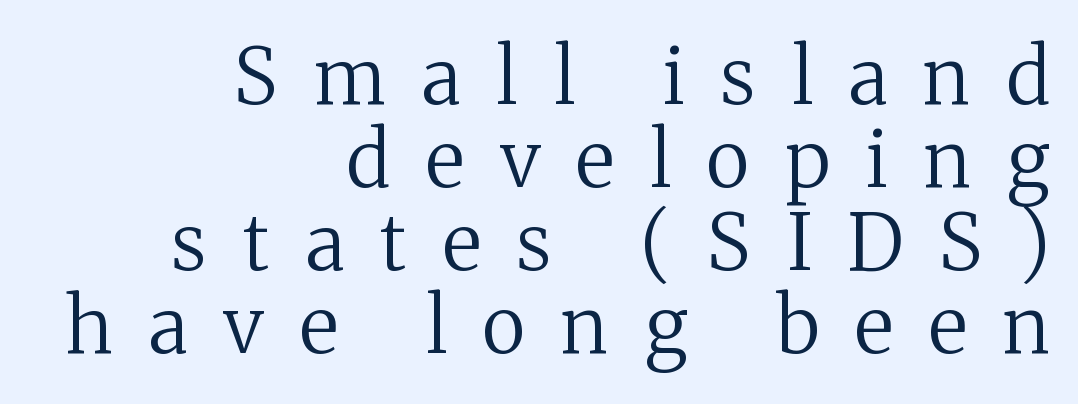
Has an underline been added? It has not. Whoever set this chose condensed vertical rhythm over breathing room. The compositor pushed each line to the right boundary. Letterform terminals end in serifs throughout the passage. This is roman type, the default non-slanted kind.
